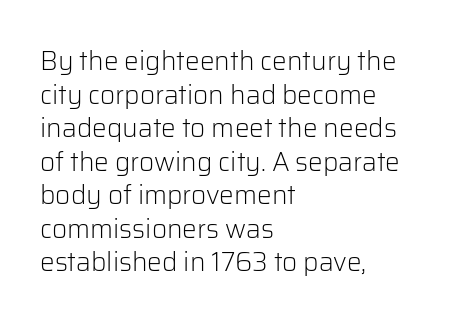
Interline gaps are of average width in this sample. In terms of posture, this sample is upright. Teacher's note: observe the even left margin — that is flush-left alignment. The cut favours lightness, reaching ordinary text weight at its darkest.
